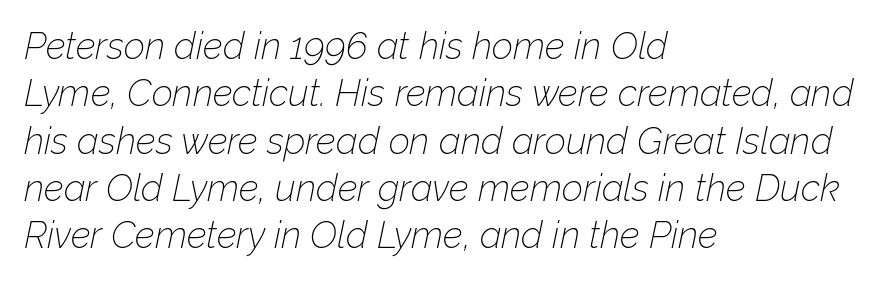
{"italic": "yes", "lean": "right", "slant_degrees": 12, "bold": "no", "weight": "thin", "width": "normal", "stroke_contrast": "low", "x_height": "medium", "monospaced": "no", "underline": "no", "align": "left", "line_spacing": "normal", "line_spacing_ratio": 1.28, "letter_spacing": "normal", "letter_spacing_em": 0.0, "glyph_px": 37}
